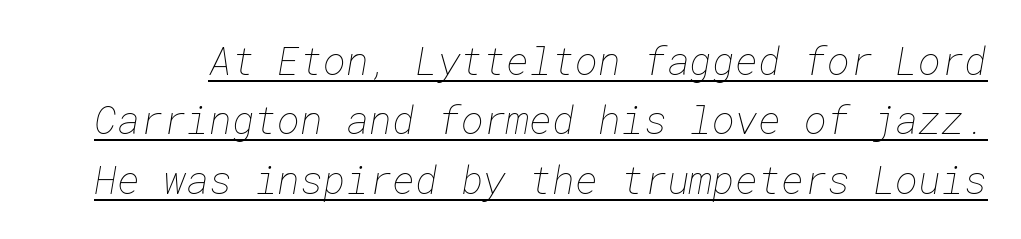
{"bold": "no", "weight": "thin", "width": "normal", "stroke_contrast": "low", "x_height": "medium", "underline": "yes", "line_spacing": "normal", "line_spacing_ratio": 1.52, "letter_spacing": "normal", "letter_spacing_em": 0.0, "glyph_px": 39}
